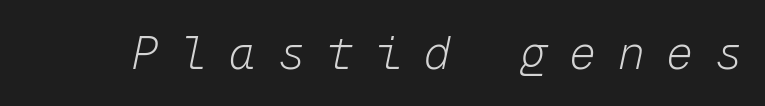
The image shows 45 px light type, italic (leaning right), monospaced; set unusually wide letter spacing (+0.48 em), not underlined; low stroke contrast and a medium x-height.
